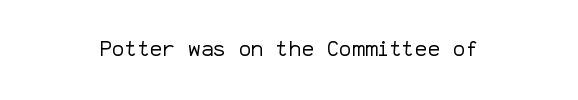
The passage shown is not underscored anywhere. The font's upright variant was chosen for this text. Stems here are at most as thick as an everyday book face. Observe the ordinary spacing: letters are neighbours, not strangers.
